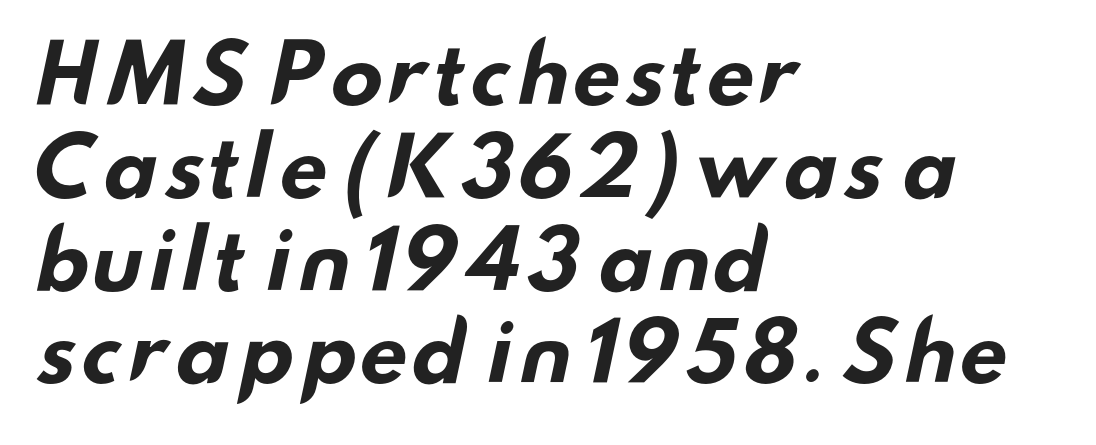
Q: Is the text bold? A: Yes.
Q: Is the typeface a serif or a sans-serif typeface? A: Sans-serif.
Q: Is the text underlined? A: No.
Q: How is the paragraph aligned? A: Left-aligned.
Q: Is the spacing between letters normal or unusually wide? A: Normal.
Q: Width (condensed, normal, or wide)? A: Wide.
Q: Stroke contrast? A: Low.
Q: x-height? A: Small.
Q: Monospaced? A: No.
